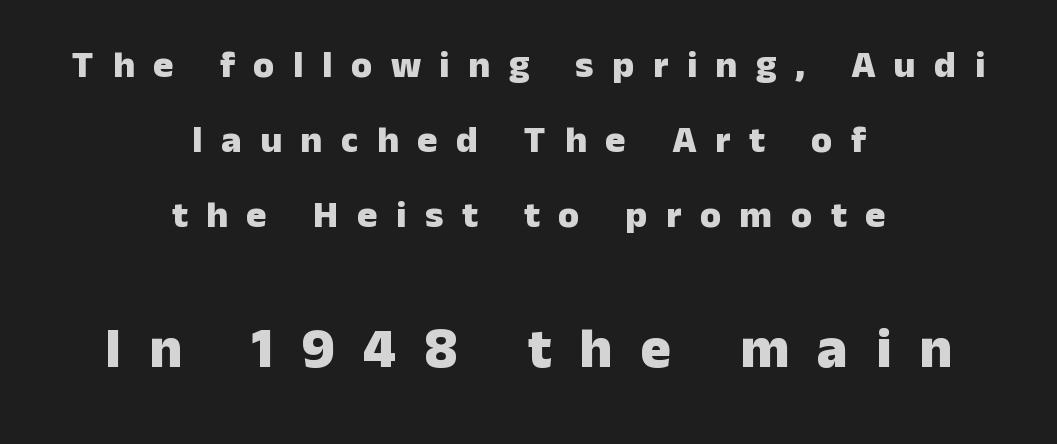
Q: Is the text bold? A: Yes.
Q: Is the text italic (slanted)? A: No, it is upright.
Q: Is the typeface a serif or a sans-serif typeface? A: Sans-serif.
Q: Is the text underlined? A: No.
Q: How is the paragraph aligned? A: Centered.
Q: Is the spacing between letters normal or unusually wide? A: Unusually wide.
Q: Is the spacing between lines tight, normal or loose? A: Loose.
Q: Which block of text is set in a larger size, the first (top) or the second (bottom)? A: The second (bottom) one.
Q: Width (condensed, normal, or wide)? A: Normal.
Q: Stroke contrast? A: Low.
Q: x-height? A: Medium.
Q: Monospaced? A: No.
